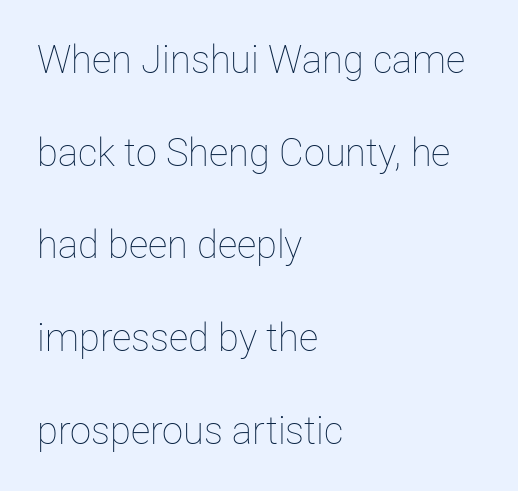
{"italic": "no", "bold": "no", "weight": "thin", "width": "normal", "stroke_contrast": "low", "x_height": "medium", "monospaced": "no", "underline": "no", "align": "left", "line_spacing": "loose", "line_spacing_ratio": 2.44, "letter_spacing": "normal", "letter_spacing_em": 0.0, "glyph_px": 38}
